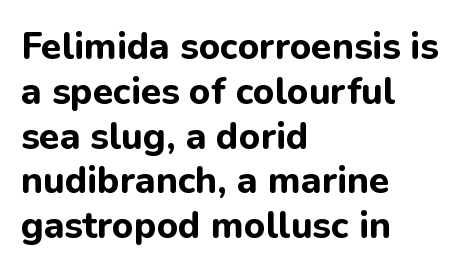
Q: Is the text bold? A: Yes.
Q: Is the text italic (slanted)? A: No, it is upright.
Q: Is the typeface a serif or a sans-serif typeface? A: Sans-serif.
Q: Is the text underlined? A: No.
Q: How is the paragraph aligned? A: Left-aligned.
Q: Is the spacing between letters normal or unusually wide? A: Normal.
Q: Width (condensed, normal, or wide)? A: Normal.
Q: Stroke contrast? A: Low.
Q: x-height? A: Medium.
Q: Monospaced? A: No.
